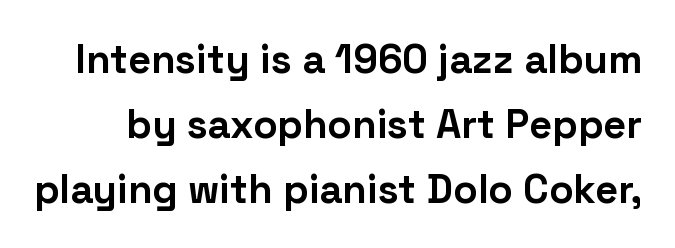
The font family rendered here belongs to the sans-serif group. Students, observe: this is what conventionally led text looks like. Do the characters align in a grid? No, the font is proportional. The rendering keeps characters at their native spacing. Lines of text with bare space underneath. If you drew a line through each stem, it would be perfectly vertical.
